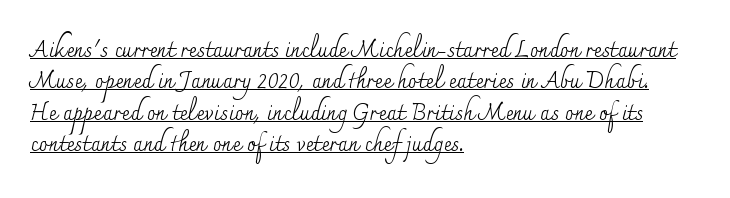
The weight would be labelled regular, book, light, or lighter still. Looks like someone drew a line under every word here. Line beginnings align vertically; line endings do not.
